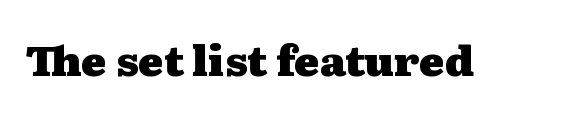
The image shows 42 px heavy, wide serif type, upright; set normal letter spacing, not underlined; medium stroke contrast and a medium x-height.
